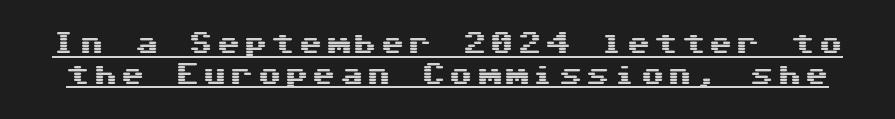
Posture: straight, roman, zero tilt. Notice how a bar underscores the lettering throughout. Whoever set this chose a conventional vertical rhythm.
